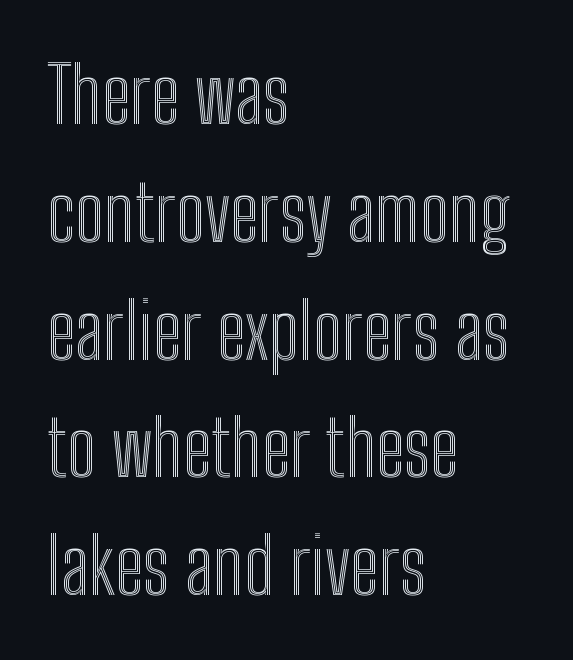
{"italic": "no", "width": "condensed", "x_height": "medium", "monospaced": "no", "underline": "no", "align": "left", "line_spacing": "normal", "line_spacing_ratio": 1.51, "letter_spacing": "normal", "letter_spacing_em": 0.0, "glyph_px": 78}
